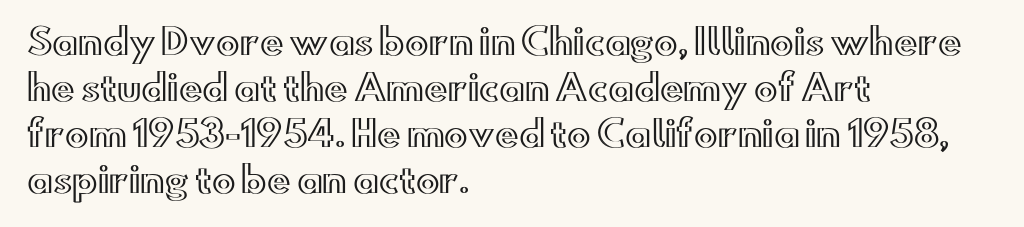
Q: Is the text italic (slanted)? A: No, it is upright.
Q: Is the text underlined? A: No.
Q: How is the paragraph aligned? A: Left-aligned.
Q: Is the spacing between letters normal or unusually wide? A: Normal.
Q: Is the spacing between lines tight, normal or loose? A: Normal.
Q: Width (condensed, normal, or wide)? A: Wide.
Q: x-height? A: Small.
Q: Monospaced? A: No.
